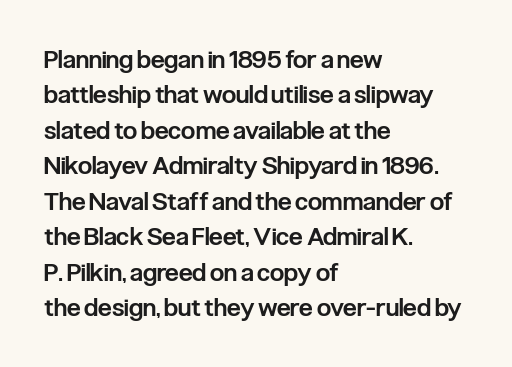
Q: Is the text bold? A: Semi-bold.
Q: Is the text italic (slanted)? A: No, it is upright.
Q: Is the text underlined? A: No.
Q: How is the paragraph aligned? A: Left-aligned.
Q: Is the spacing between letters normal or unusually wide? A: Normal.
Q: Is the spacing between lines tight, normal or loose? A: Normal.
